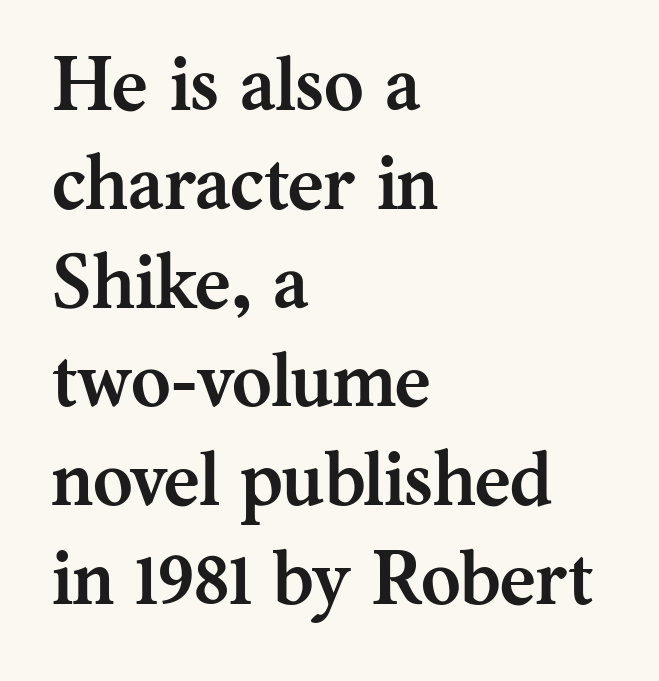
{"serif": "yes", "italic": "no", "bold": "yes", "weight": "semibold", "width": "normal", "stroke_contrast": "medium", "x_height": "medium", "monospaced": "no", "underline": "no", "align": "left", "line_spacing": "normal", "line_spacing_ratio": 1.3, "letter_spacing": "normal", "letter_spacing_em": 0.0, "glyph_px": 76}
